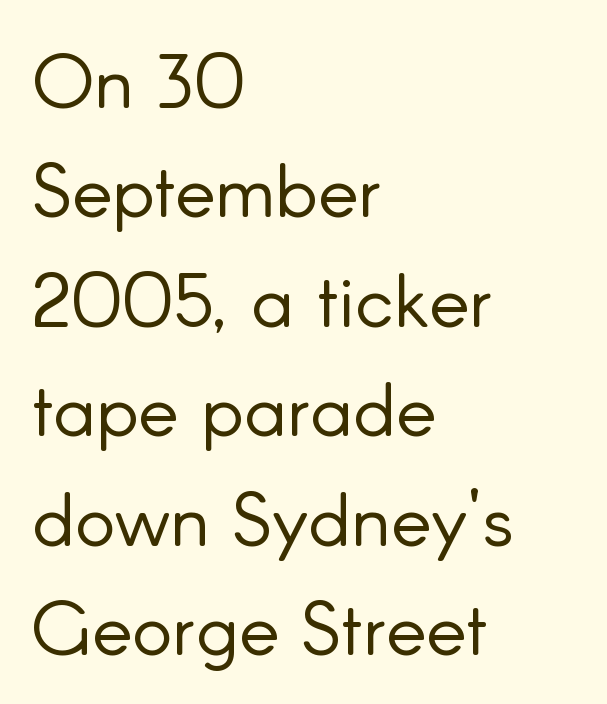
Q: Is the text bold? A: No.
Q: Is the text italic (slanted)? A: No, it is upright.
Q: Is the typeface a serif or a sans-serif typeface? A: Sans-serif.
Q: Is the text underlined? A: No.
Q: How is the paragraph aligned? A: Left-aligned.
Q: Is the spacing between letters normal or unusually wide? A: Normal.
Q: Is the spacing between lines tight, normal or loose? A: Normal.
Q: Width (condensed, normal, or wide)? A: Normal.
Q: Stroke contrast? A: Low.
Q: x-height? A: Small.
Q: Monospaced? A: No.
